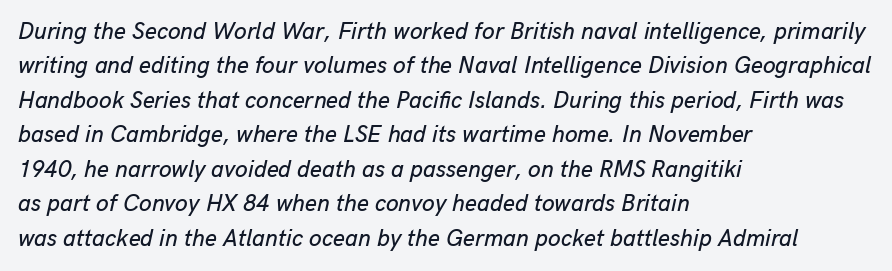
{"italic": "yes", "lean": "right", "slant_degrees": 13, "underline": "no", "align": "left", "line_spacing": "normal", "line_spacing_ratio": 1.5, "letter_spacing": "normal", "letter_spacing_em": 0.0, "glyph_px": 23}
